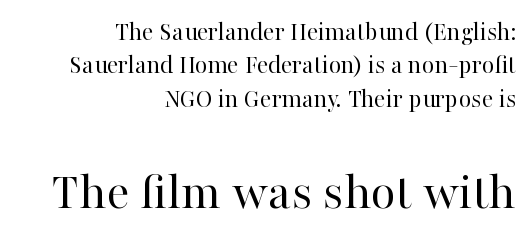
The image shows 54 px regular-weight serif type, upright; set right-aligned, line spacing 1.24x, normal letter spacing, not underlined; the second (bottom) block is 2.0x larger; high stroke contrast and a medium x-height.
